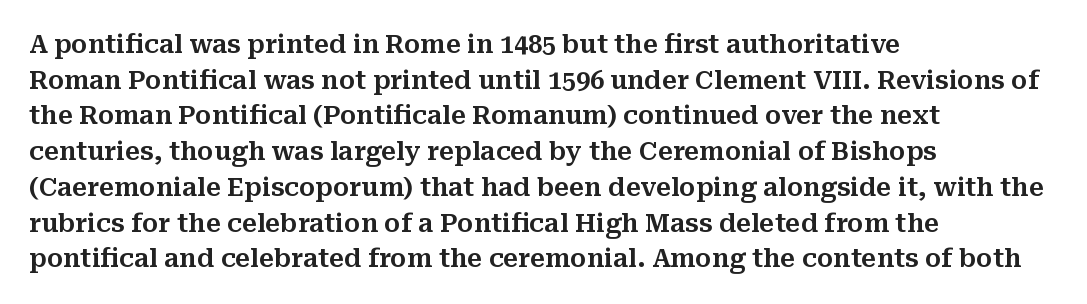
Glyph-to-glyph distance matches everyday printed text. The baseline area is clear. These lines are set flush left with a ragged right edge. Designer's note — italics off, roman on. The rendering uses a moderate line-height, typical for paragraphs.
